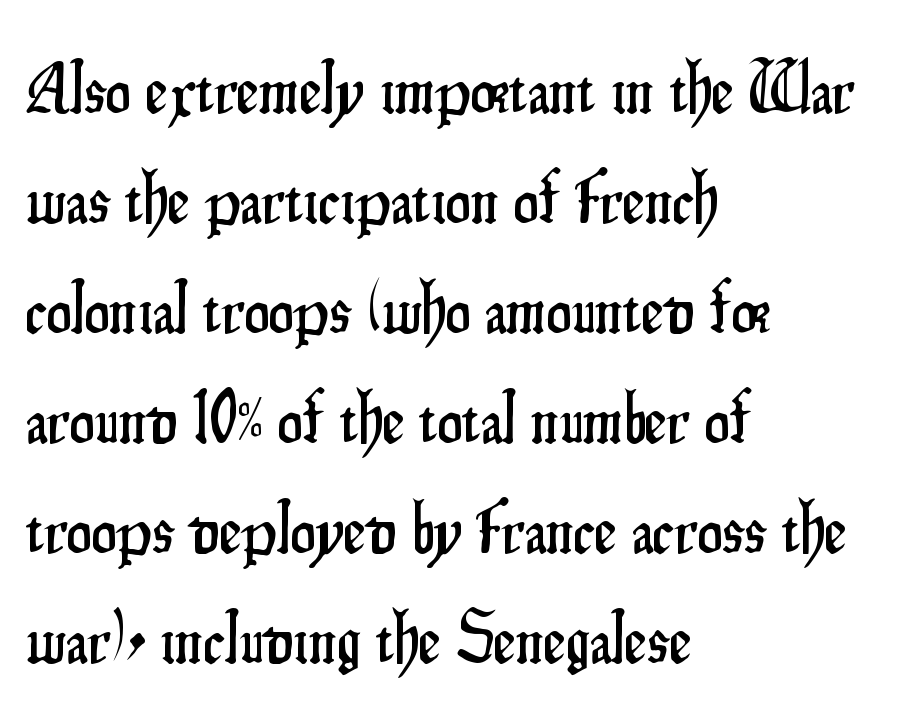
Typographically, this falls in the sans-serif category. A typesetter would call this zero additional tracking. Is there any slant? The stems are plumb. The rag falls on the right side of this text block. Bare-footed words on every line. Each letter keeps its own natural width here, so spacing adapts to shape.
